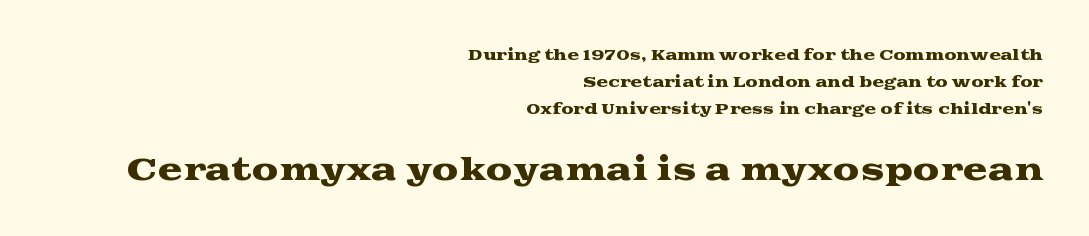
{"serif": "yes", "italic": "no", "width": "wide", "stroke_contrast": "medium", "x_height": "medium", "monospaced": "no", "underline": "no", "align": "right", "line_spacing": "loose", "line_spacing_ratio": 1.92, "letter_spacing": "normal", "letter_spacing_em": 0.0, "larger_block": "second", "size_ratio": 2.14, "glyph_px": 30}
